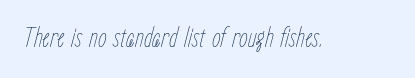
{"italic": "yes", "lean": "right", "slant_degrees": 15, "bold": "no", "weight": "thin", "width": "condensed", "stroke_contrast": "low", "x_height": "medium", "monospaced": "no", "underline": "no", "letter_spacing": "normal", "letter_spacing_em": 0.0, "glyph_px": 28}
